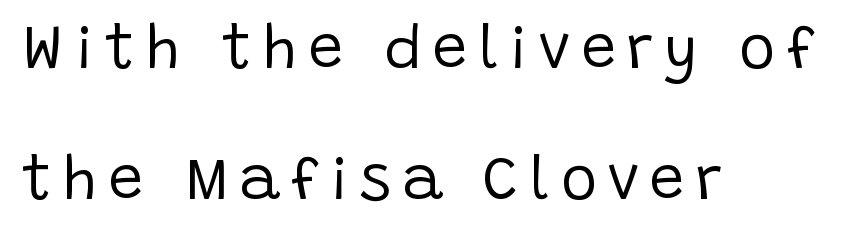
Q: Is the text bold? A: No.
Q: Is the text italic (slanted)? A: No, it is upright.
Q: Is the typeface a serif or a sans-serif typeface? A: Sans-serif.
Q: Is the text underlined? A: No.
Q: How is the paragraph aligned? A: Left-aligned.
Q: Is the spacing between lines tight, normal or loose? A: Loose.
Q: Width (condensed, normal, or wide)? A: Normal.
Q: Stroke contrast? A: Low.
Q: x-height? A: Large.
Q: Monospaced? A: No.
